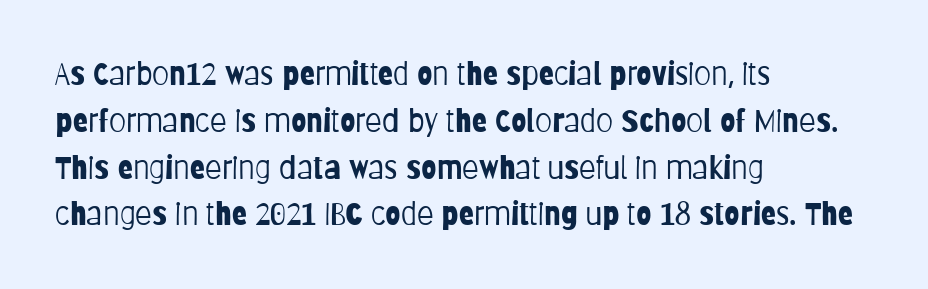
Q: Is the text bold? A: No.
Q: Is the text italic (slanted)? A: No, it is upright.
Q: Is the typeface a serif or a sans-serif typeface? A: Sans-serif.
Q: Is the text underlined? A: No.
Q: How is the paragraph aligned? A: Left-aligned.
Q: Is the spacing between letters normal or unusually wide? A: Normal.
Q: Is the spacing between lines tight, normal or loose? A: Normal.
Q: Width (condensed, normal, or wide)? A: Condensed.
Q: Stroke contrast? A: Low.
Q: x-height? A: Large.
Q: Monospaced? A: No.
